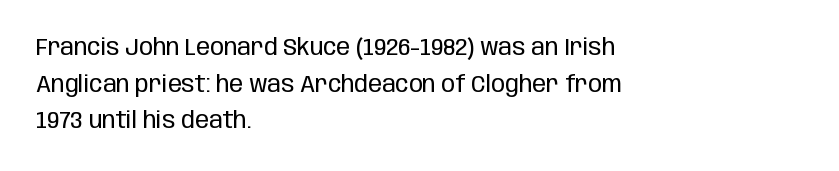
{"italic": "no", "bold": "no", "underline": "no", "align": "left", "line_spacing": "normal", "line_spacing_ratio": 1.59, "letter_spacing": "normal", "letter_spacing_em": 0.0, "glyph_px": 23}
